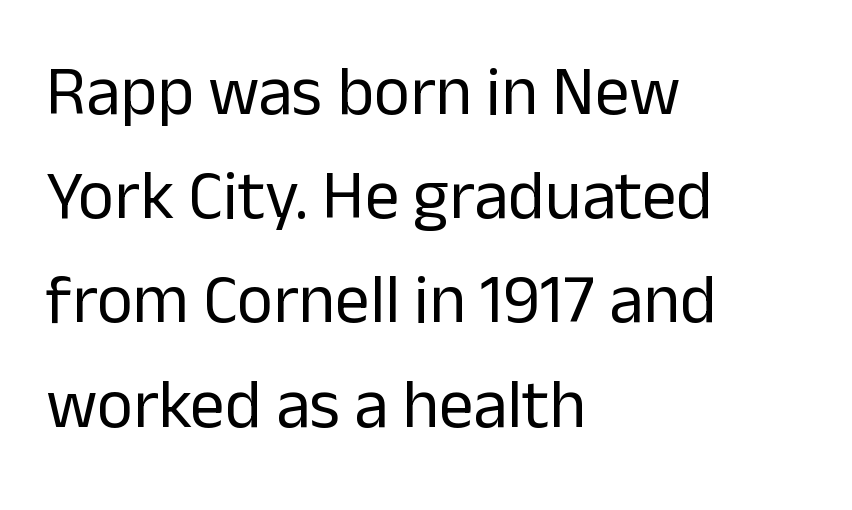
{"serif": "no", "italic": "no", "bold": "no", "weight": "regular", "width": "normal", "stroke_contrast": "low", "x_height": "medium", "monospaced": "no", "underline": "no", "align": "left", "line_spacing": "normal", "line_spacing_ratio": 1.51, "letter_spacing": "normal", "letter_spacing_em": 0.0, "glyph_px": 69}
